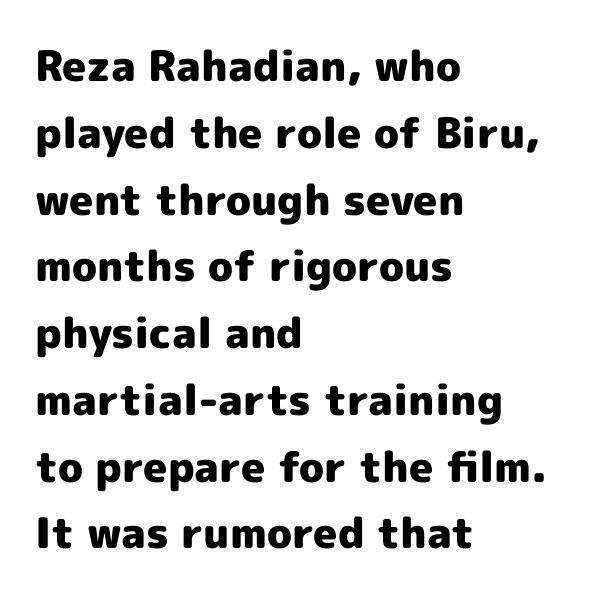
{"serif": "no", "italic": "no", "bold": "yes", "weight": "heavy", "width": "normal", "x_height": "medium", "monospaced": "no", "underline": "no", "align": "left", "line_spacing": "normal", "line_spacing_ratio": 1.59, "letter_spacing": "normal", "letter_spacing_em": 0.0, "glyph_px": 42}
